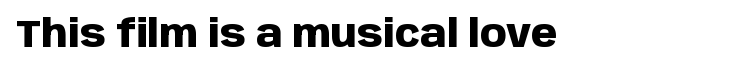
These words are printed bold, with thick strokes throughout. These lines are rendered in a variable-pitch font. Nobody touched the tracking dial on this one. The glyphs are unaccompanied by any horizontal stroke below them. Quick note: not italic, upright. To sum up the face: it is a sans, with no serifs.
